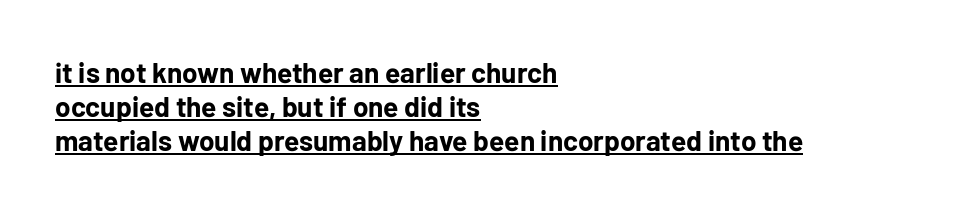
Q: Is the text bold? A: Yes.
Q: Is the text italic (slanted)? A: No, it is upright.
Q: Is the typeface a serif or a sans-serif typeface? A: Sans-serif.
Q: Is the text underlined? A: Yes.
Q: How is the paragraph aligned? A: Left-aligned.
Q: Is the spacing between letters normal or unusually wide? A: Normal.
Q: Width (condensed, normal, or wide)? A: Normal.
Q: Stroke contrast? A: Low.
Q: x-height? A: Medium.
Q: Monospaced? A: No.
